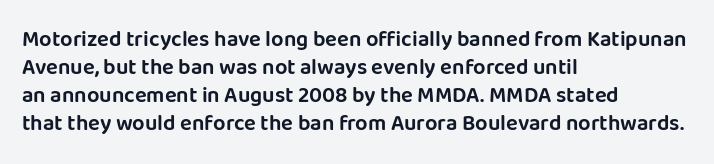
In terms of leading, this rendering sits right in the middle. Do the letters lean? They stand straight. These lines stack with their left ends in a neat column. The zone under the glyphs is completely vacant. The letters sit at their default tracking, neither squeezed nor spread.
